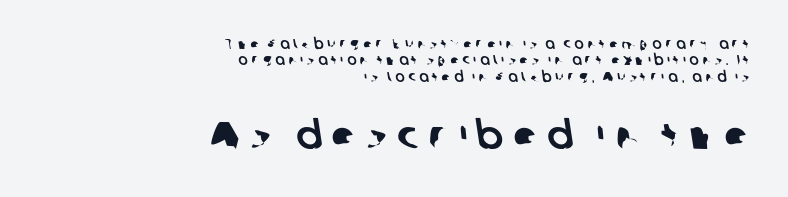
Characters follow at a spacing far wider than the type designer built in. Typesetter's note — lower block bumped up in size, upper block left smaller. Rule under the text: the space is simply empty. Each letter keeps its own natural width here, so spacing adapts to shape. Each line ends at the same right margin while the left side varies.
